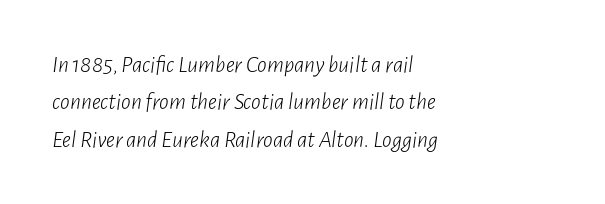
Each word holds together tightly as a unit, with standard inter-letter gaps. Words float on clear page, feet unadorned. Slanted lettering throughout. Does the copy run flush right? No — it runs flush left.
